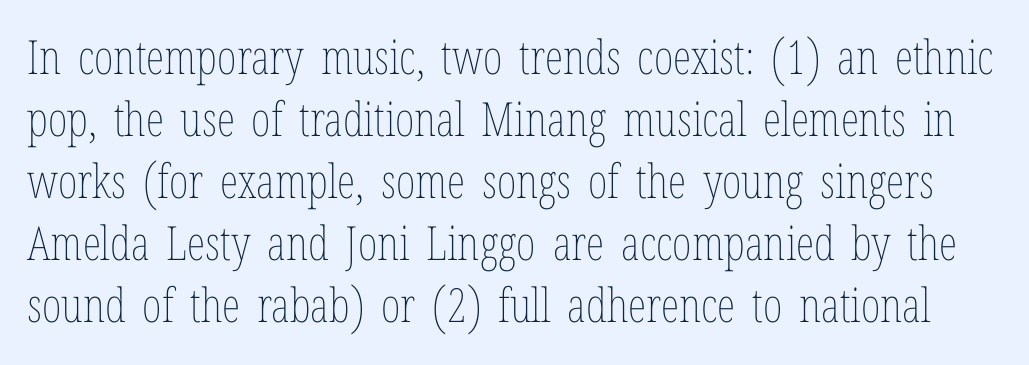
Q: Is the text bold? A: No.
Q: Is the text italic (slanted)? A: No, it is upright.
Q: Is the text underlined? A: No.
Q: Is the spacing between letters normal or unusually wide? A: Normal.
Q: Is the spacing between lines tight, normal or loose? A: Normal.
Q: Width (condensed, normal, or wide)? A: Condensed.
Q: Stroke contrast? A: Low.
Q: x-height? A: Medium.
Q: Monospaced? A: No.
